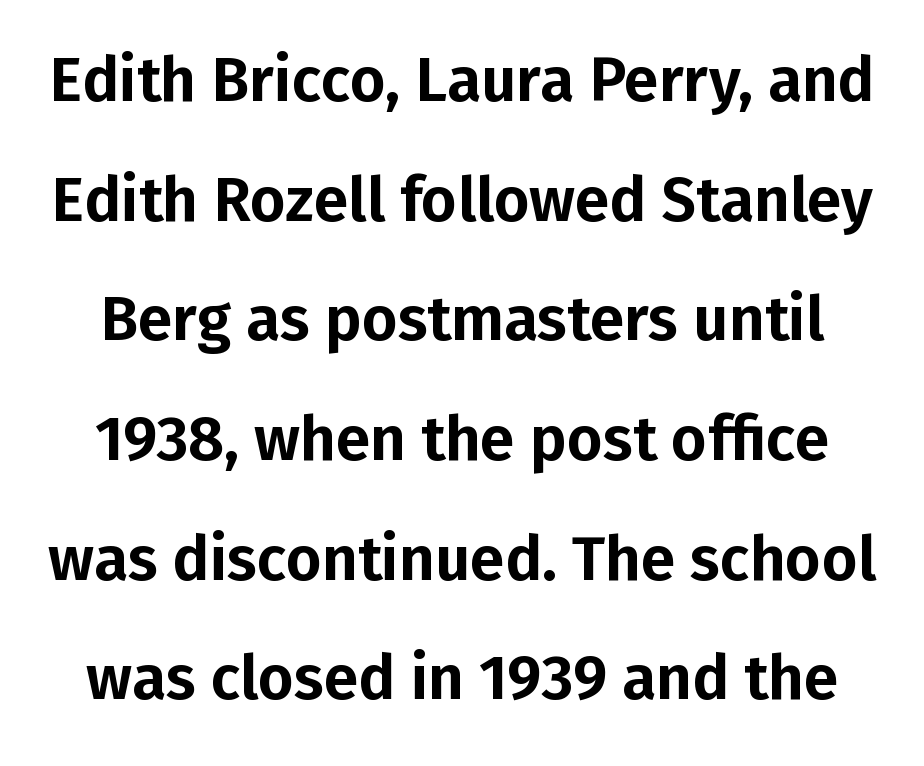
Is there much room between lines? Yes — plenty of vertical air separates them. These lines are rendered in a variable-pitch font. The passage shown is typeset with a sans-serif family. Glance below the letters and you will spot only blank space.
